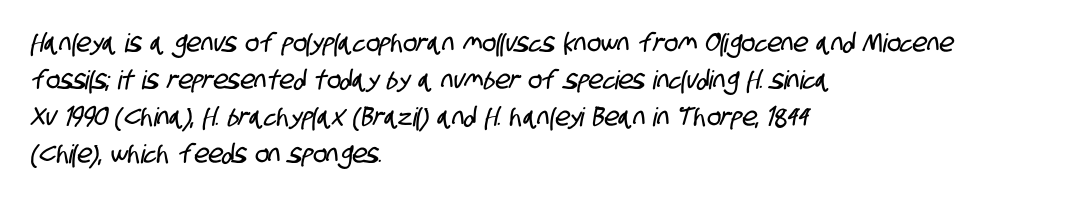
The image shows 26 px text type; set left-aligned, normal line spacing (1.42x), normal letter spacing, not underlined.
